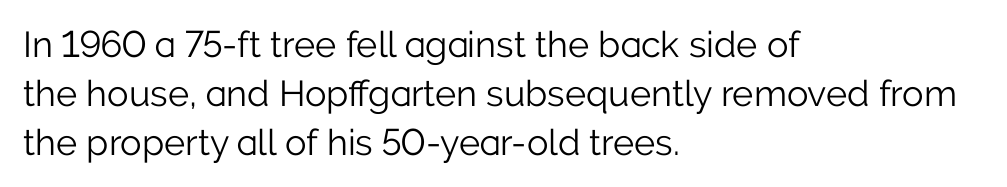
Q: Is the text bold? A: No.
Q: Is the text italic (slanted)? A: No, it is upright.
Q: Is the typeface a serif or a sans-serif typeface? A: Sans-serif.
Q: Is the text underlined? A: No.
Q: How is the paragraph aligned? A: Left-aligned.
Q: Is the spacing between letters normal or unusually wide? A: Normal.
Q: Is the spacing between lines tight, normal or loose? A: Normal.
Q: Width (condensed, normal, or wide)? A: Normal.
Q: Stroke contrast? A: Low.
Q: x-height? A: Medium.
Q: Monospaced? A: No.
